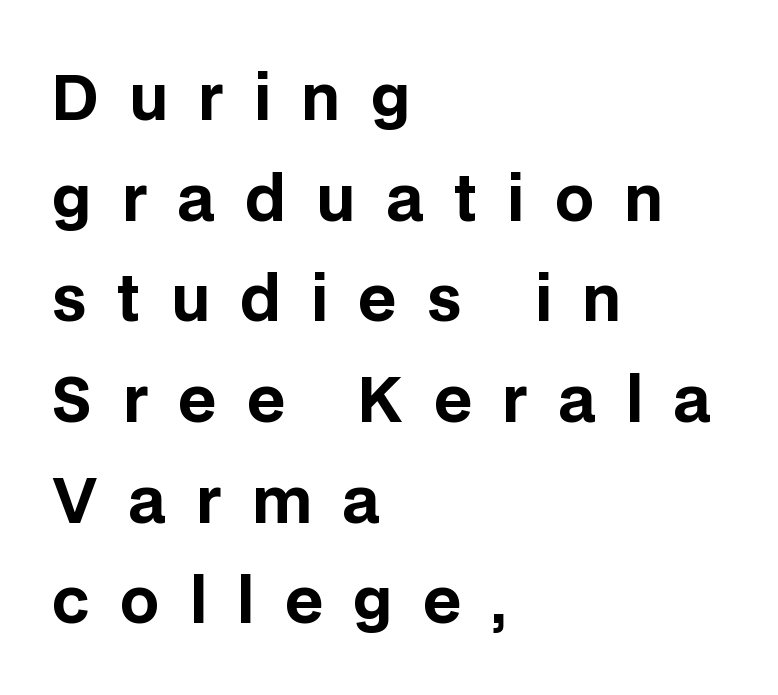
These lines are rendered in a variable-pitch font. The designer left line spacing at the default. Typographically, this falls in the sans-serif category. Every row of glyphs begins at an identical x-position on the left. This is the regular roman posture of the typeface. I'd describe the lettering as bold — thick and assertive.
